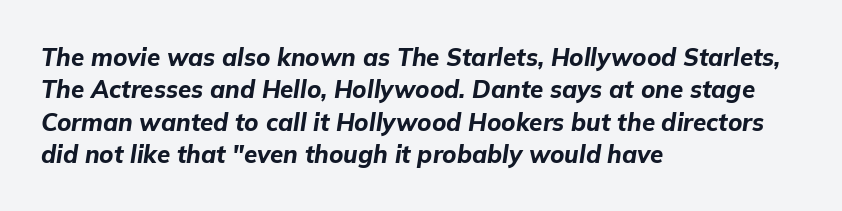
The image shows 24 px bold type, italic (leaning right); set left-aligned, normal line spacing (1.35x), normal letter spacing, not underlined.
